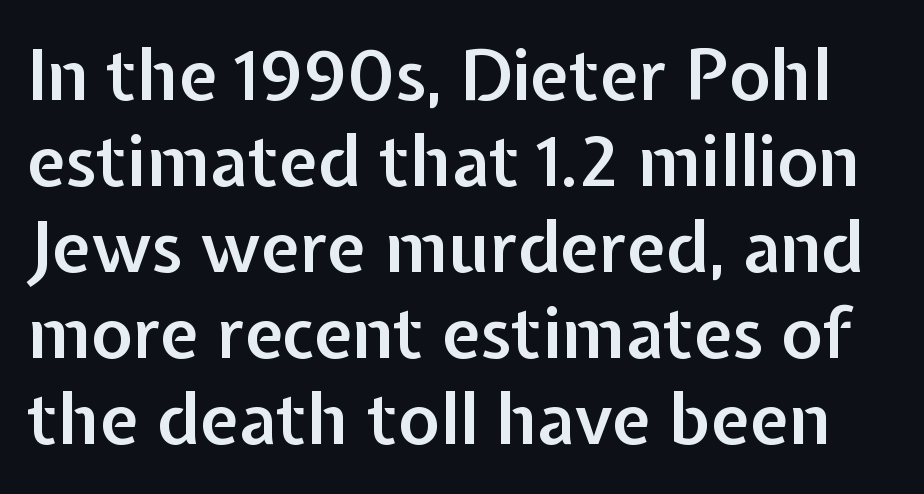
Q: Is the text bold? A: Semi-bold.
Q: Is the text italic (slanted)? A: No, it is upright.
Q: Is the typeface a serif or a sans-serif typeface? A: Sans-serif.
Q: Is the text underlined? A: No.
Q: Is the spacing between letters normal or unusually wide? A: Normal.
Q: Width (condensed, normal, or wide)? A: Normal.
Q: Stroke contrast? A: Low.
Q: x-height? A: Medium.
Q: Monospaced? A: No.
